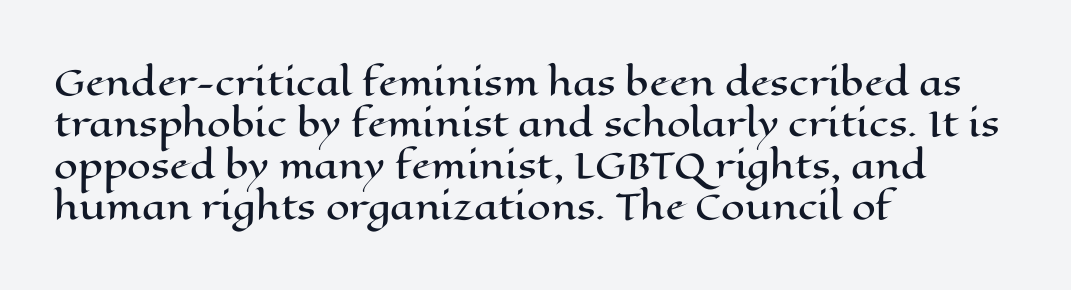
Each word holds together tightly as a unit, with standard inter-letter gaps. If you drew a ruler down the left edge, every line would touch it. These lines are rendered in a variable-pitch font. These lines were composed using upright roman letters. Anything drawn beneath the words? Only blank space.
